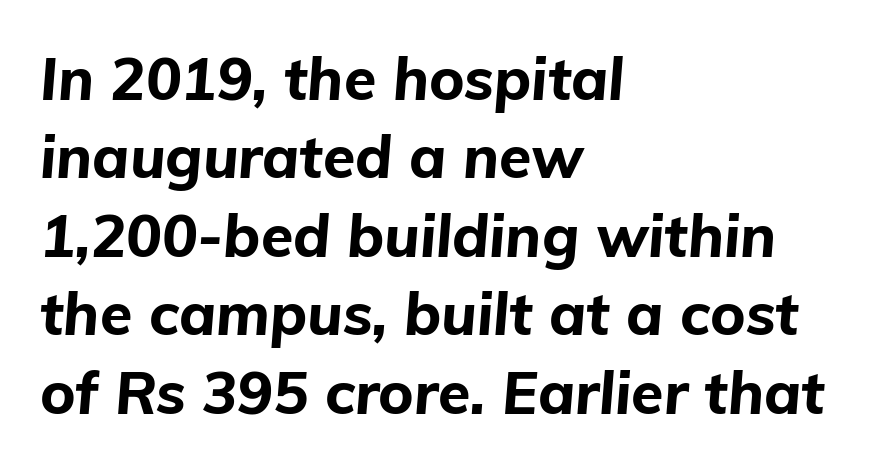
What's the leading like? Ordinary, nothing unusual. Pretty heavy lettering here — definitely bold. The passage is arranged the way most books set body copy — flush left. Letter spacing: default. Varying glyph widths throughout — classic text-font behaviour. Letters rest on an invisible, unmarked baseline.
